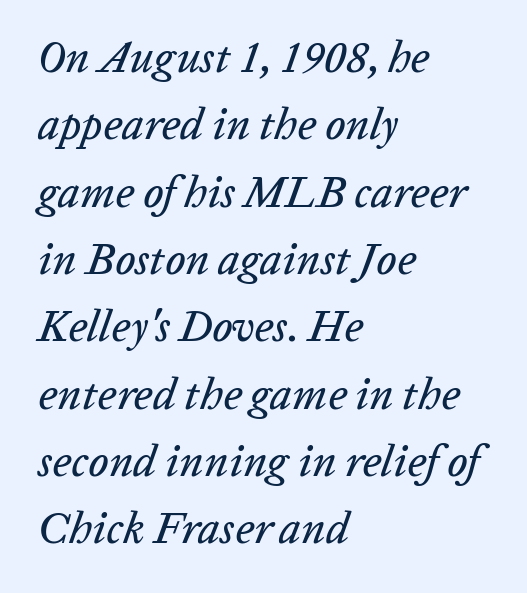
{"italic": "yes", "lean": "right", "slant_degrees": 20, "width": "normal", "stroke_contrast": "low", "x_height": "medium", "monospaced": "no", "underline": "no", "align": "left", "line_spacing": "normal", "line_spacing_ratio": 1.53, "letter_spacing": "normal", "letter_spacing_em": 0.0, "glyph_px": 44}
